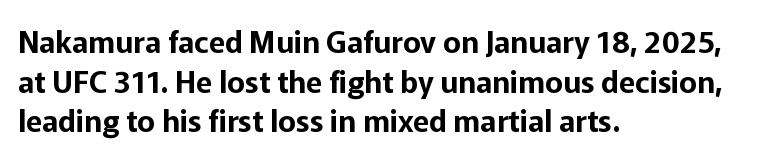
The image shows 30 px sans-serif type, upright; set left-aligned, normal line spacing (1.32x), normal letter spacing, not underlined; low stroke contrast and a medium x-height.
